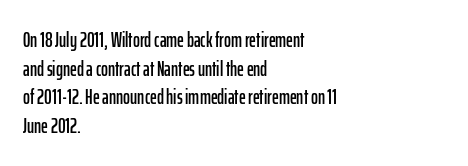
The image shows 21 px text type, upright; set left-aligned, normal line spacing (1.36x), normal letter spacing, not underlined.
